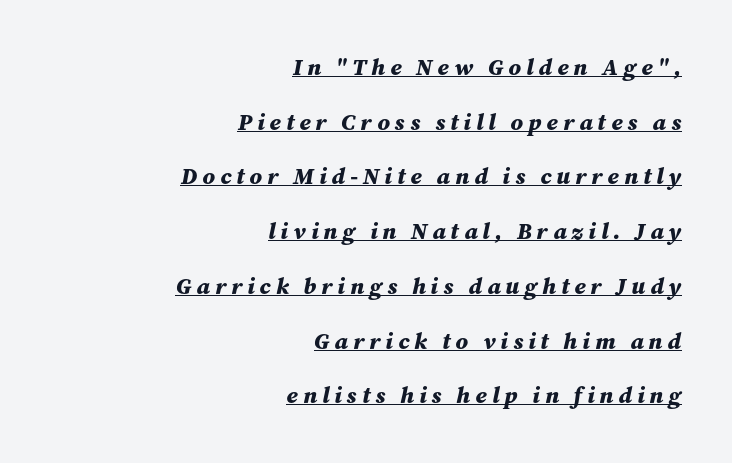
Q: Is the text bold? A: Yes.
Q: Is the text italic (slanted)? A: Yes, it leans right by about 12 degrees.
Q: Is the text underlined? A: Yes.
Q: How is the paragraph aligned? A: Right-aligned.
Q: Is the spacing between letters normal or unusually wide? A: Unusually wide.
Q: Is the spacing between lines tight, normal or loose? A: Loose.
